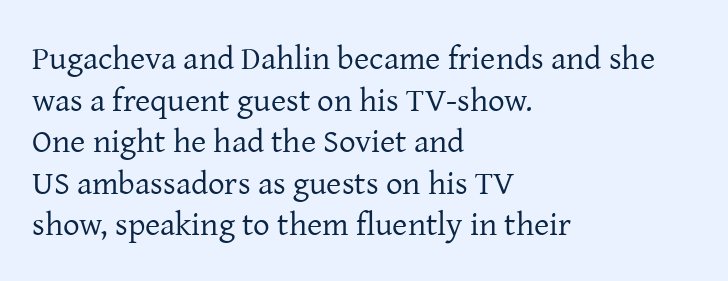
Character widths vary here, with narrow letters taking less room than wide ones. Stroke thickness stays within the range of a standard reading face or lighter. Check the space under the baseline: it is left empty. Regarding leading, the lines here are spaced in the standard way.
